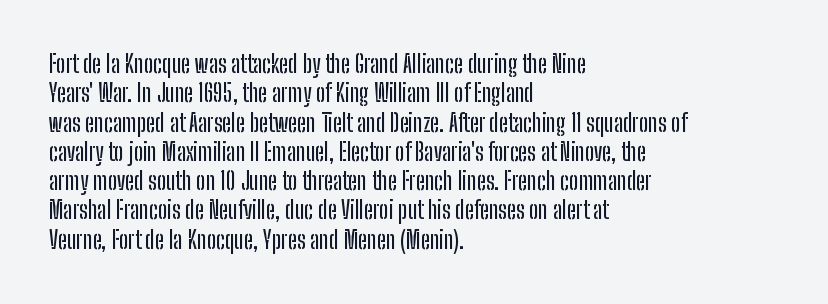
The image shows 24 px text type, upright; set left-aligned, line spacing 1.22x, normal letter spacing, not underlined.
